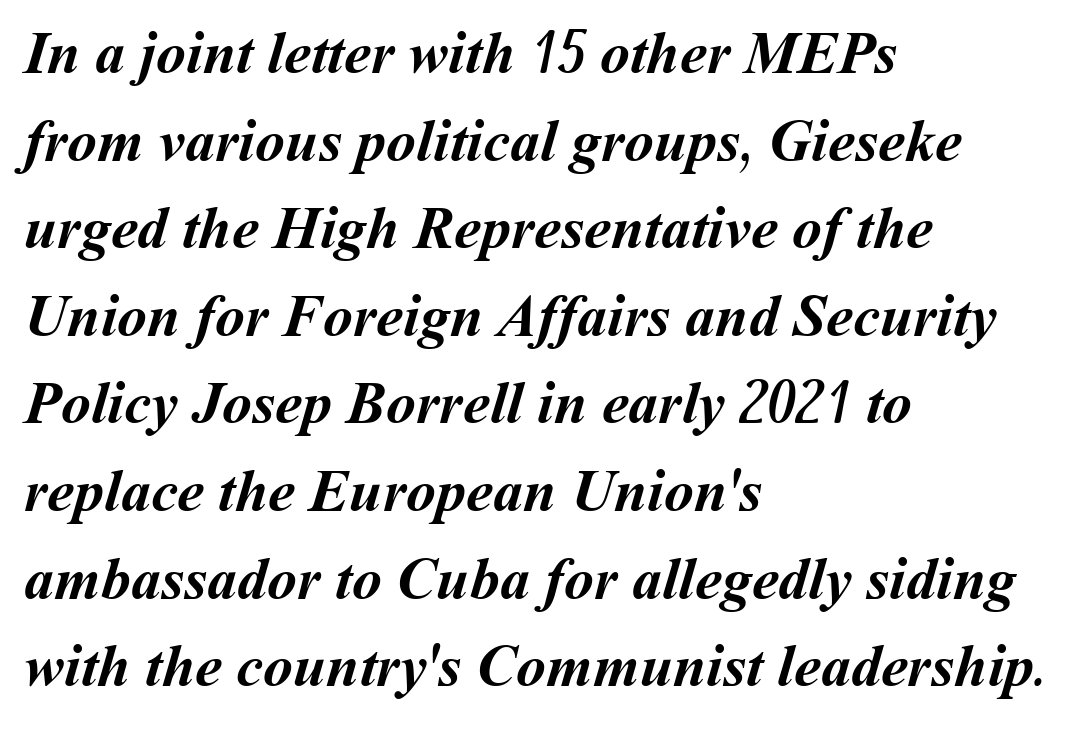
The image shows 60 px semibold type; set left-aligned, normal line spacing (1.46x), normal letter spacing, not underlined; medium stroke contrast and a medium x-height.
